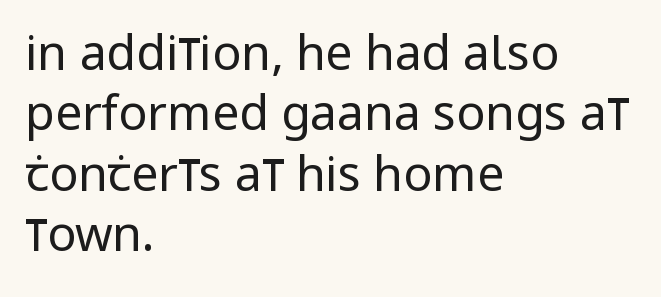
Q: Is the text bold? A: No.
Q: Is the text italic (slanted)? A: No, it is upright.
Q: Is the typeface a serif or a sans-serif typeface? A: Sans-serif.
Q: Is the text underlined? A: No.
Q: How is the paragraph aligned? A: Left-aligned.
Q: Is the spacing between letters normal or unusually wide? A: Normal.
Q: Is the spacing between lines tight, normal or loose? A: Normal.
Q: Width (condensed, normal, or wide)? A: Condensed.
Q: Stroke contrast? A: Low.
Q: x-height? A: Large.
Q: Monospaced? A: No.
